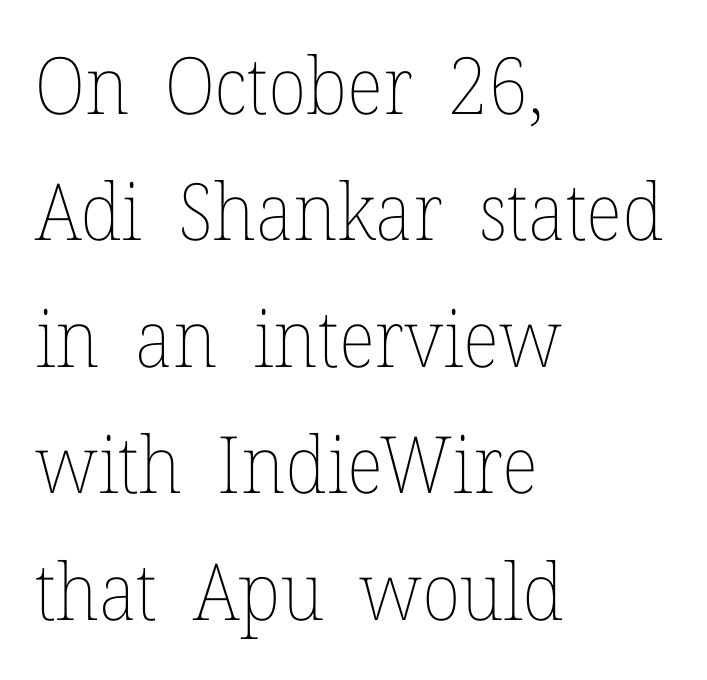
Varying glyph widths throughout — classic text-font behaviour. Nobody touched the tracking dial on this one. The setting favours the left margin, as ordinary paragraphs usually do. Caption: face not bold, strokes unweighted. These lines sit exactly where default settings would place them. The lettering holds an erect, upright posture throughout.
